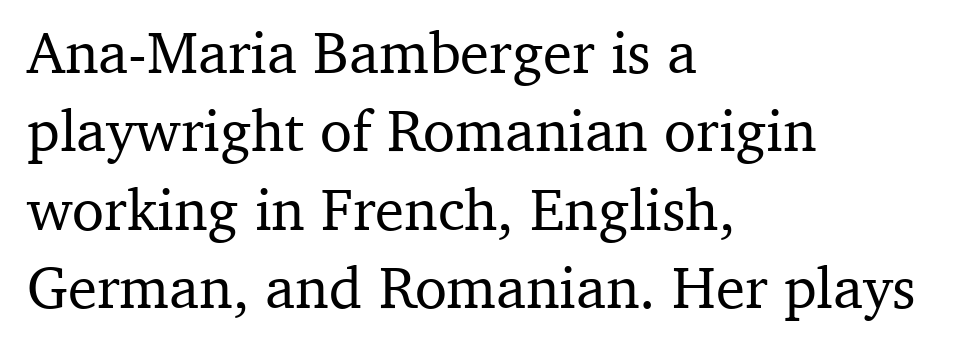
Q: Is the text italic (slanted)? A: No, it is upright.
Q: Is the typeface a serif or a sans-serif typeface? A: Serif.
Q: Is the text underlined? A: No.
Q: How is the paragraph aligned? A: Left-aligned.
Q: Is the spacing between letters normal or unusually wide? A: Normal.
Q: Is the spacing between lines tight, normal or loose? A: Normal.
Q: Width (condensed, normal, or wide)? A: Normal.
Q: Stroke contrast? A: Medium.
Q: x-height? A: Medium.
Q: Monospaced? A: No.
